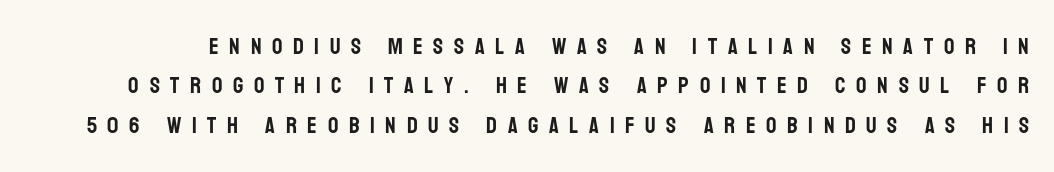
Glyph-to-glyph distance is far greater than everyday printed text. Lines of text with bare space underneath. Does the lettering tilt? It doesn't — this is upright.
